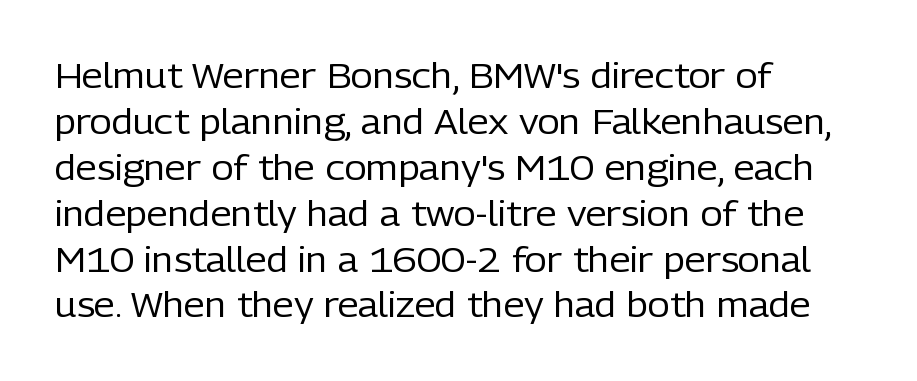
Underline: absent. A roman cut, with each character standing at attention. Compared with typical body copy, the letter spacing here is the same. Notice how descenders clear the ascenders below comfortably — that's standard leading. Each line starts at the same left margin while the right side varies.
